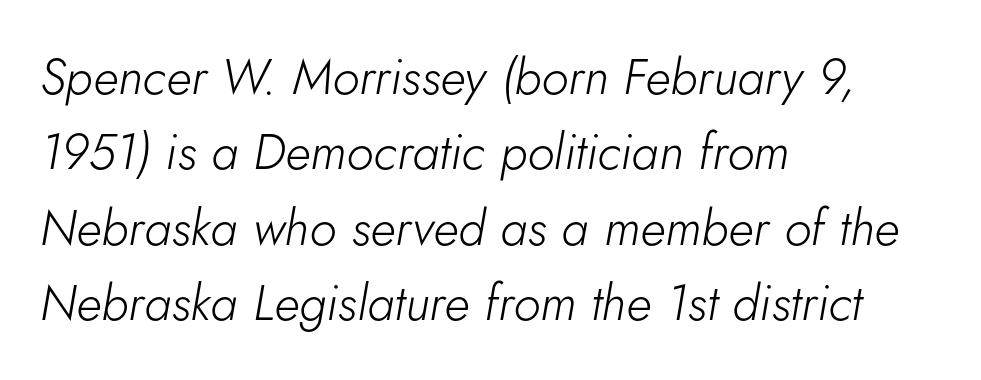
Compared with typical paragraphs, the rows here are spaced about the same. The area under the type is left untouched. The typesetting does not lean heavy: it is not bold. Character widths vary here, with narrow letters taking less room than wide ones.
